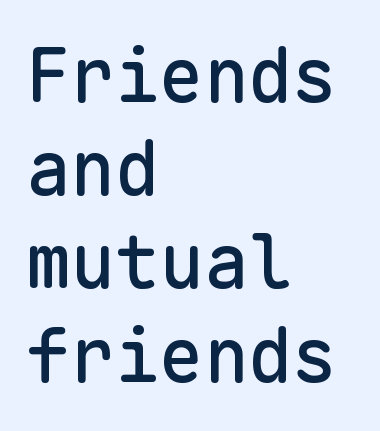
The rendering uses typewriter-style spacing with identical character cells. The string is rendered with underlining switched off. To sum up the face: it is a sans, with no serifs. Students, observe: this is what conventionally led text looks like.
